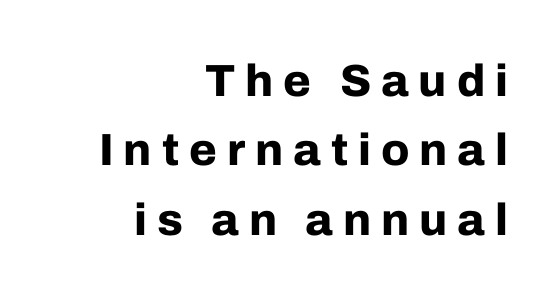
{"serif": "no", "italic": "no", "bold": "yes", "weight": "bold", "width": "normal", "stroke_contrast": "low", "x_height": "medium", "monospaced": "no", "underline": "no", "align": "right", "line_spacing": "normal", "line_spacing_ratio": 1.54, "letter_spacing": "wide", "letter_spacing_em": 0.22, "glyph_px": 45}
